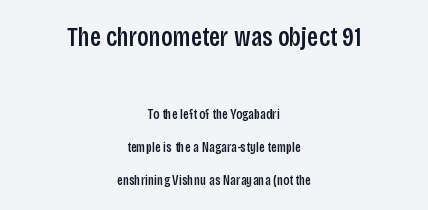
Q: Is the text italic (slanted)? A: No, it is upright.
Q: Is the text underlined? A: No.
Q: How is the paragraph aligned? A: Centered.
Q: Is the spacing between letters normal or unusually wide? A: Normal.
Q: Is the spacing between lines tight, normal or loose? A: Loose.
Q: Which block of text is set in a larger size, the first (top) or the second (bottom)? A: The first (top) one.
